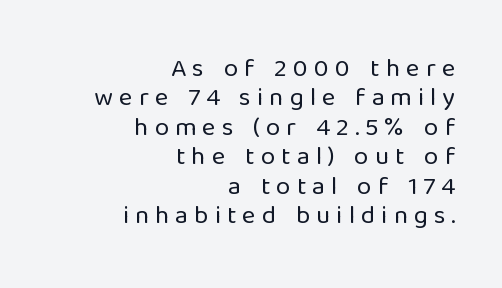
The tracking jumps out immediately: characters are airy and widely separated. Stroke thickness stays within the range of a standard reading face or lighter. This sample trades vertical openness for compactness between lines. Designer's note — italics off, roman on.
